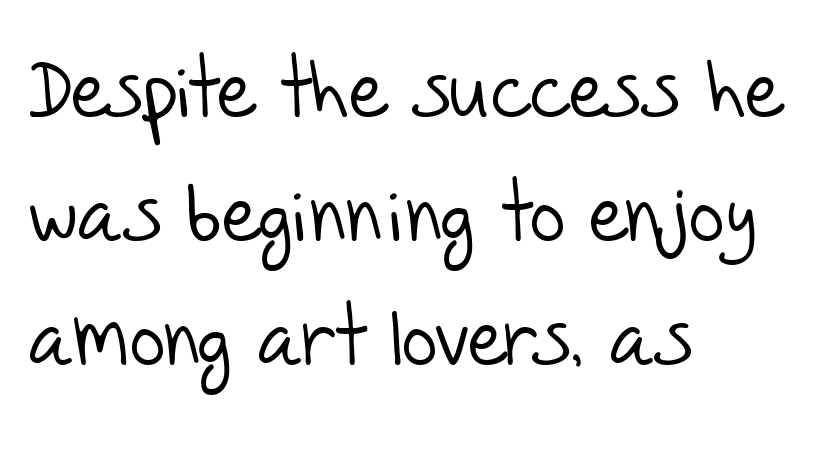
The image shows 78 px light sans-serif type; set left-aligned, normal line spacing (1.59x), normal letter spacing, not underlined; low stroke contrast and a large x-height.
